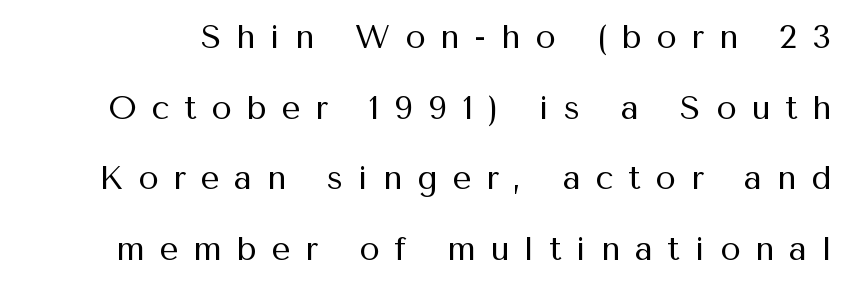
Is the letter spacing exaggerated? Yes — the characters are pushed far apart. These lines were composed using upright roman letters. The characters are drawn with everyday or finer stroke widths. Nope, no serifs anywhere on these letters. Varying glyph widths throughout — classic text-font behaviour.
